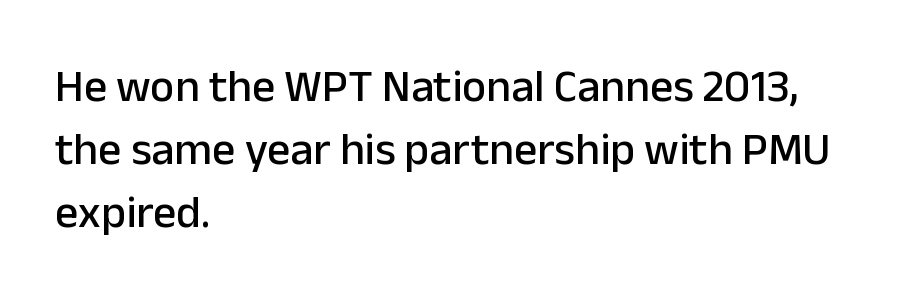
Quick note: underline off. The compositor pushed each line to the left boundary. Vertical strokes here are truly vertical. The face used here is proportionally spaced, like ordinary book or web type. A typesetter would call this leading conventional body-copy spacing.
